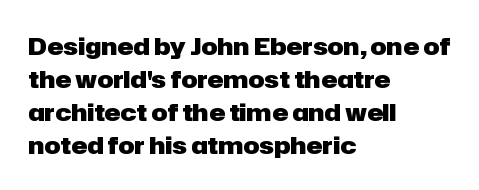
The tracking reads as untouched default to a designer's eye. Check the space under the baseline: it is left empty. The letters stand straight up with perfectly vertical stems. Each line starts at the same left margin while the right side varies. Weight check: bold — yes, fully. These lines sit exactly where default settings would place them.
